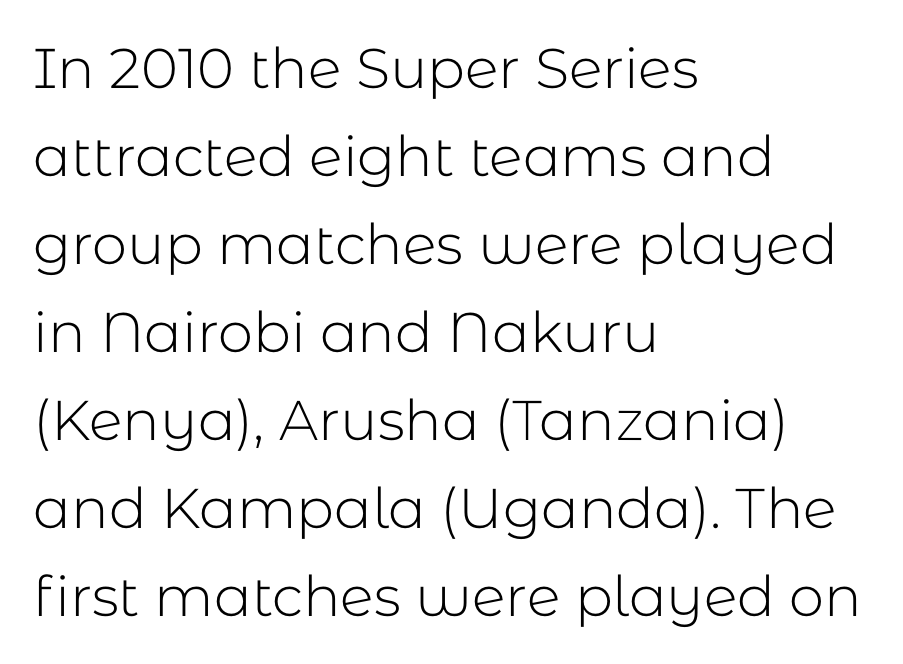
The image shows 56 px light sans-serif type, upright; set left-aligned, normal line spacing (1.57x), normal letter spacing, not underlined; low stroke contrast and a medium x-height.
